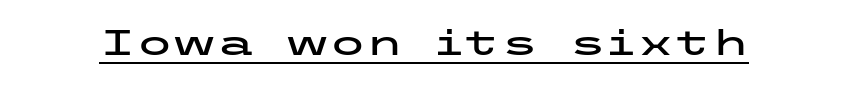
{"serif": "no", "italic": "no", "width": "wide", "stroke_contrast": "low", "x_height": "medium", "underline": "yes", "letter_spacing": "normal", "letter_spacing_em": 0.0, "glyph_px": 34}
